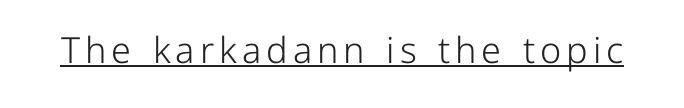
On a weight scale, this lands at 450 or below. Italic? Not at all — the glyphs are vertical. You can tell from the bare stems that sans-serif type was used. Here the designer chose a conventional face with non-uniform glyph widths. Compared with undecorated copy, this sample adds a rule below the words.
